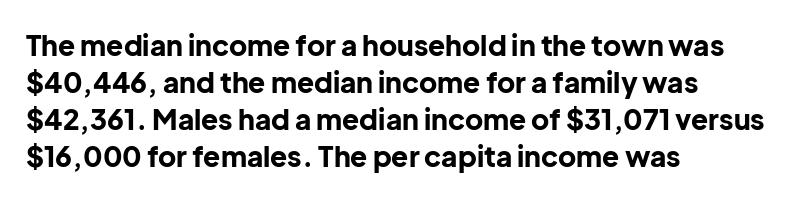
Q: Is the text bold? A: Yes.
Q: Is the text italic (slanted)? A: No, it is upright.
Q: Is the typeface a serif or a sans-serif typeface? A: Sans-serif.
Q: Is the text underlined? A: No.
Q: How is the paragraph aligned? A: Left-aligned.
Q: Is the spacing between letters normal or unusually wide? A: Normal.
Q: Is the spacing between lines tight, normal or loose? A: Normal.
Q: Width (condensed, normal, or wide)? A: Normal.
Q: Stroke contrast? A: Low.
Q: x-height? A: Medium.
Q: Monospaced? A: No.
